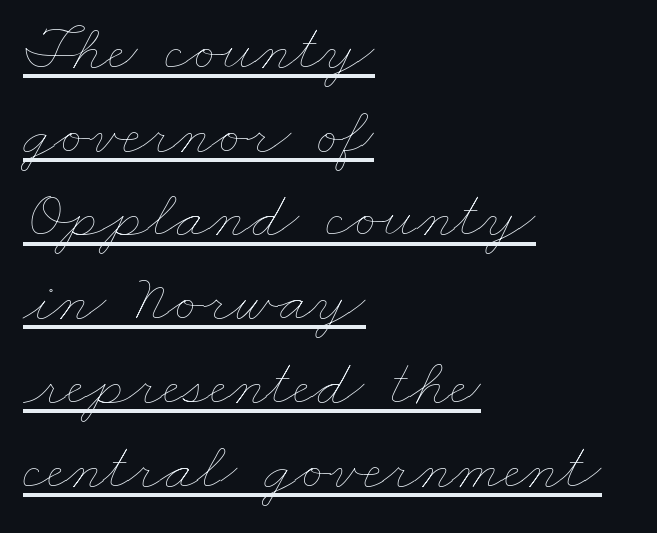
The image shows 67 px thin, wide type; set left-aligned, normal line spacing (1.25x), normal letter spacing, underlined; low stroke contrast and a small x-height.
